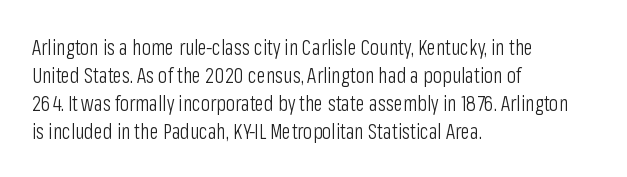
{"italic": "no", "bold": "no", "underline": "no", "align": "left", "line_spacing": "normal", "line_spacing_ratio": 1.33, "letter_spacing": "normal", "letter_spacing_em": 0.0, "glyph_px": 21}
